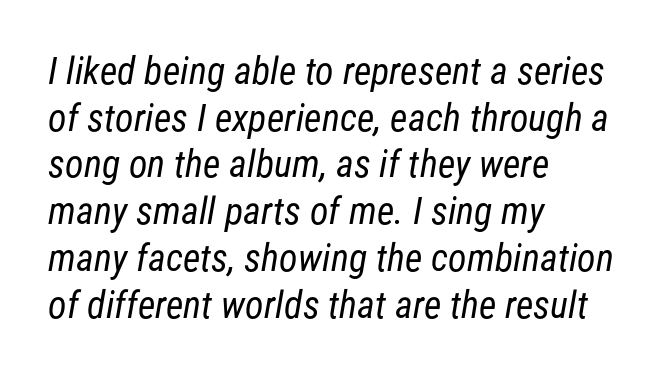
Q: Is the text bold? A: No.
Q: Is the typeface a serif or a sans-serif typeface? A: Sans-serif.
Q: Is the text underlined? A: No.
Q: How is the paragraph aligned? A: Left-aligned.
Q: Is the spacing between letters normal or unusually wide? A: Normal.
Q: Width (condensed, normal, or wide)? A: Condensed.
Q: Stroke contrast? A: Low.
Q: x-height? A: Medium.
Q: Monospaced? A: No.
